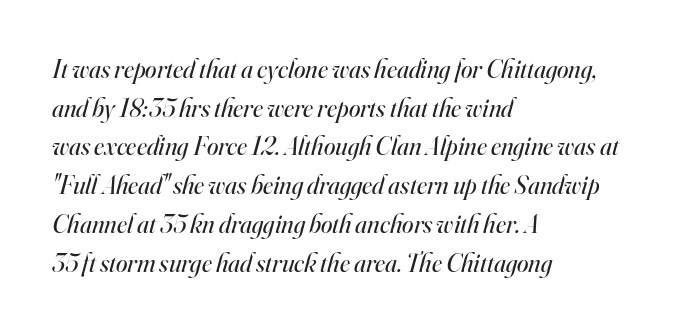
The specimen reads as italic at a glance. Baseline-to-baseline distance is the conventional proportion of letter height. Beneath every word, the page is bare. Visually the block forms a straight wall on the left and a jagged coastline on the right. Stem width sits at or under what a default text font uses. This rendering leaves character spacing at its baseline value.
